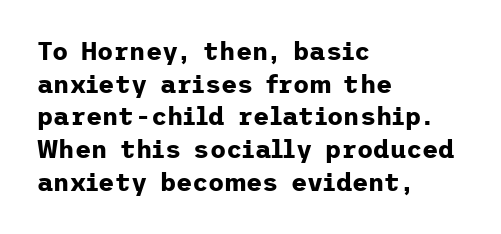
Q: Is the text bold? A: Yes.
Q: Is the text italic (slanted)? A: No, it is upright.
Q: Is the text underlined? A: No.
Q: How is the paragraph aligned? A: Left-aligned.
Q: Is the spacing between letters normal or unusually wide? A: Normal.
Q: Is the spacing between lines tight, normal or loose? A: Normal.
